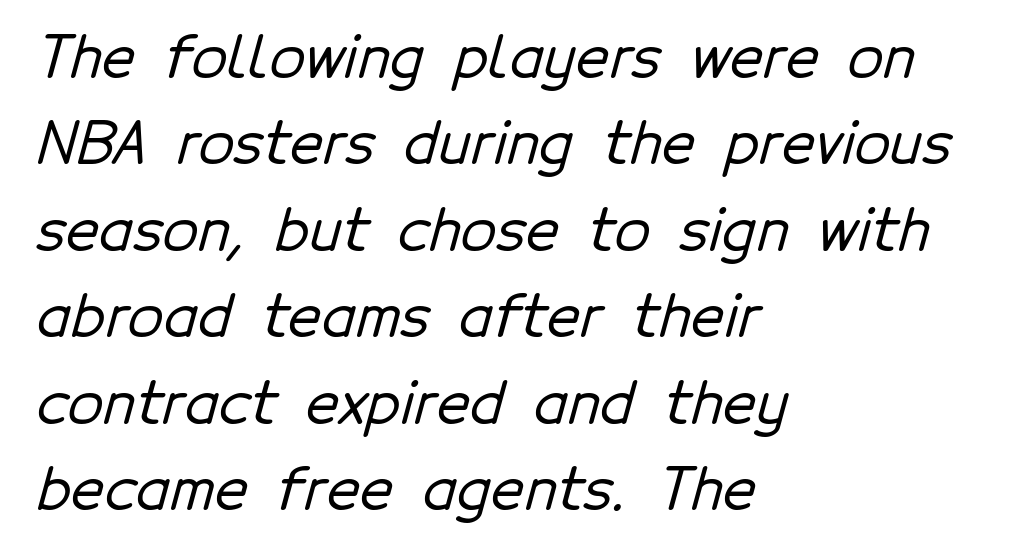
{"serif": "no", "width": "normal", "stroke_contrast": "low", "x_height": "medium", "monospaced": "no", "underline": "no", "align": "left", "line_spacing": "normal", "line_spacing_ratio": 1.49, "letter_spacing": "normal", "letter_spacing_em": 0.0, "glyph_px": 58}
